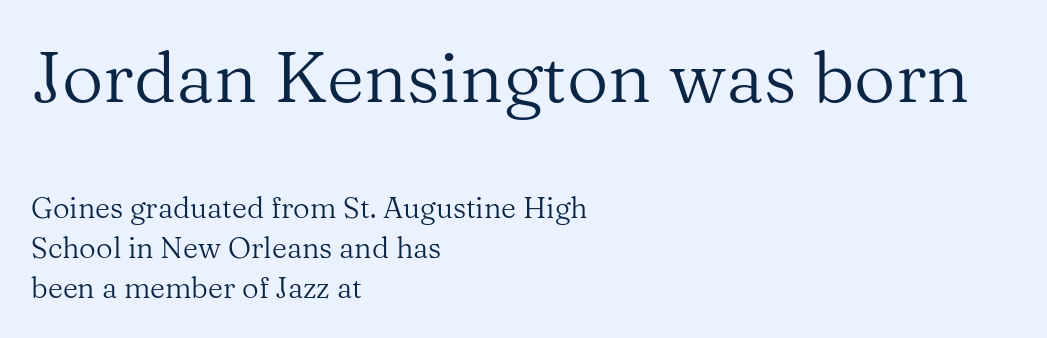
{"serif": "yes", "italic": "no", "bold": "no", "weight": "regular", "width": "normal", "stroke_contrast": "medium", "x_height": "medium", "monospaced": "no", "underline": "no", "align": "left", "line_spacing": "normal", "line_spacing_ratio": 1.39, "letter_spacing": "normal", "letter_spacing_em": 0.0, "larger_block": "first", "size_ratio": 2.48, "glyph_px": 72}
